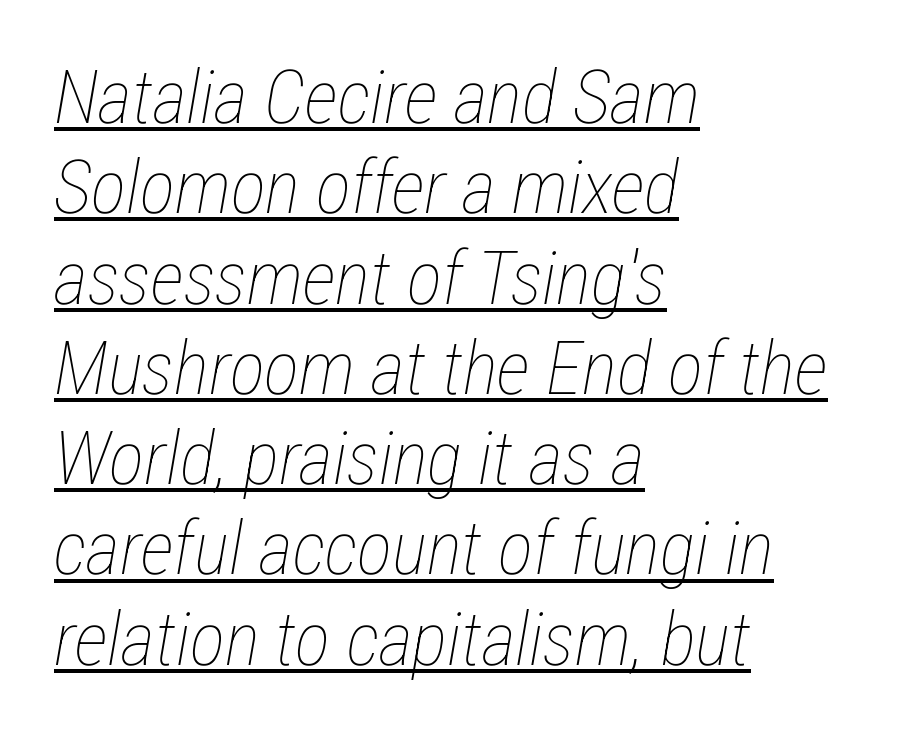
The image shows 74 px thin, condensed type, italic (leaning right); set left-aligned, line spacing 1.22x, normal letter spacing, underlined; low stroke contrast and a medium x-height.
